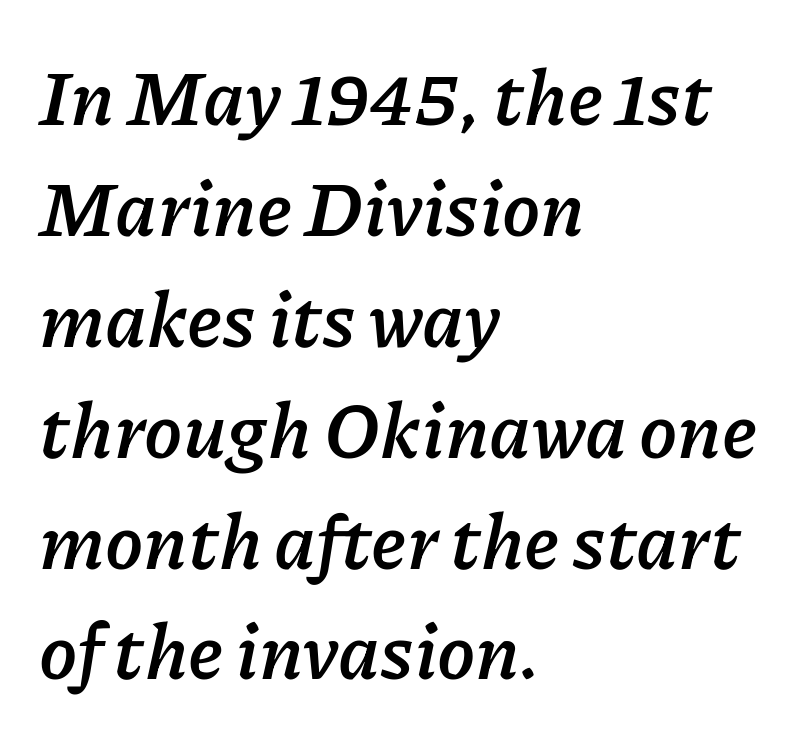
Typesetter's note: full bold, strokes at maximum text heaviness. The passage shown has conventional tracking throughout. This sample uses an oblique cut, with every glyph tilted off the vertical. Vertically, the passage feels balanced, rows spaced as you'd expect.
